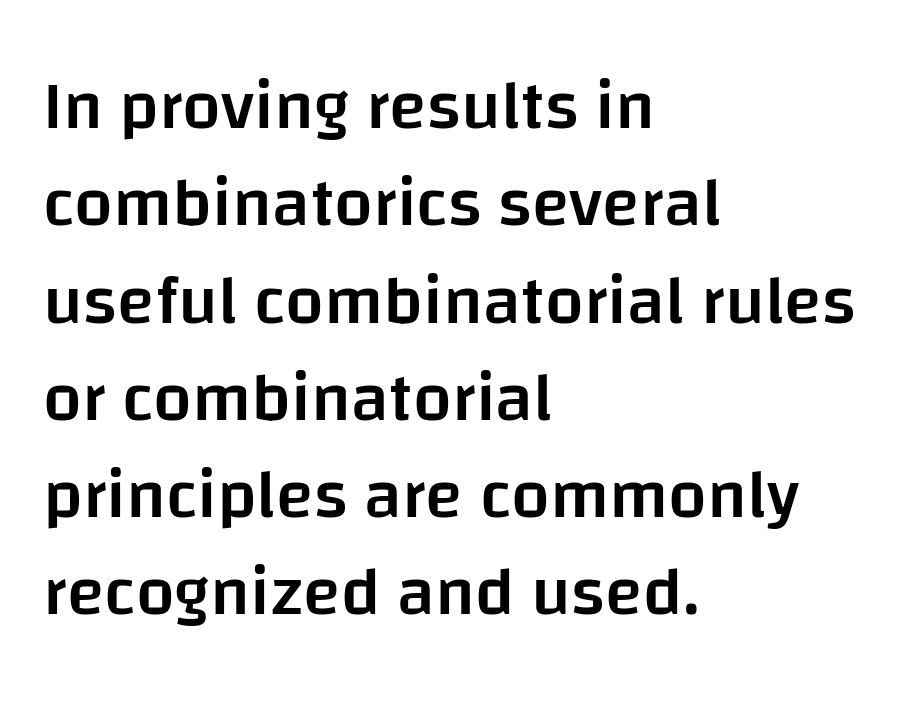
{"serif": "no", "italic": "no", "bold": "semi", "weight": "semibold", "width": "normal", "stroke_contrast": "low", "x_height": "large", "monospaced": "no", "underline": "no", "align": "left", "line_spacing": "normal", "line_spacing_ratio": 1.41, "letter_spacing": "normal", "letter_spacing_em": 0.0, "glyph_px": 69}
